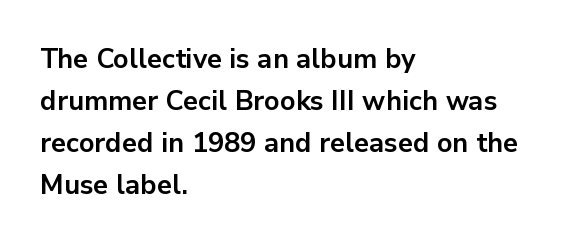
The image shows 27 px bold type, upright; set left-aligned, normal line spacing (1.56x), normal letter spacing, not underlined.
